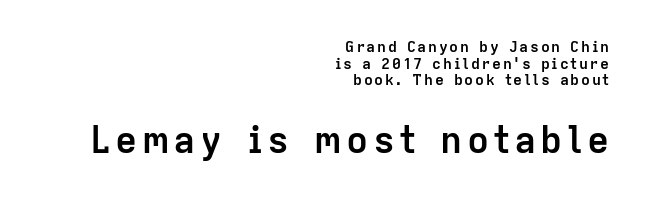
The image shows 37 px semibold sans-serif type, upright; set right-aligned, tight line spacing (1.11x), not underlined; the second (bottom) block is 2.47x larger; low stroke contrast and a medium x-height.
